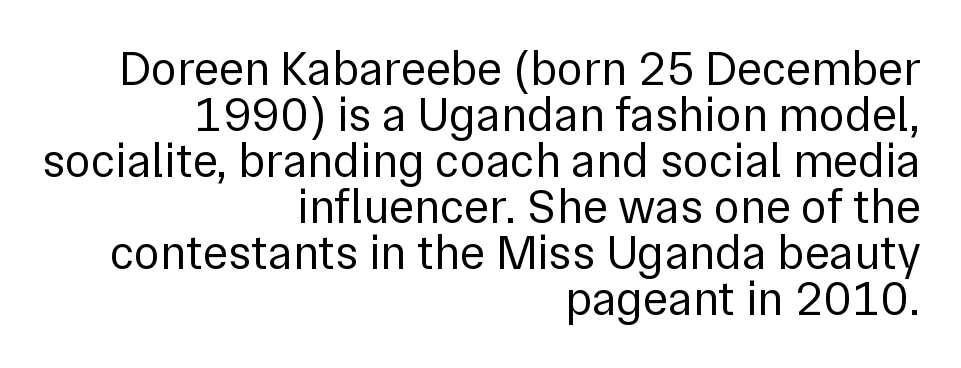
Q: Is the text bold? A: No.
Q: Is the text italic (slanted)? A: No, it is upright.
Q: Is the typeface a serif or a sans-serif typeface? A: Sans-serif.
Q: Is the text underlined? A: No.
Q: How is the paragraph aligned? A: Right-aligned.
Q: Is the spacing between letters normal or unusually wide? A: Normal.
Q: Is the spacing between lines tight, normal or loose? A: Tight.
Q: Width (condensed, normal, or wide)? A: Normal.
Q: x-height? A: Medium.
Q: Monospaced? A: No.
